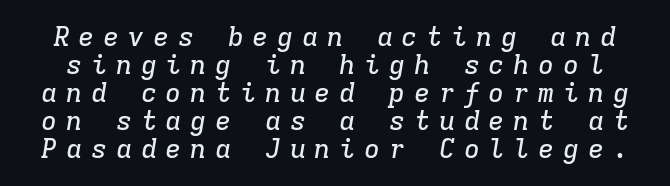
The image shows 27 px text type, italic (leaning right); set tight line spacing (1.04x), unusually wide letter spacing (+0.32 em), not underlined.
